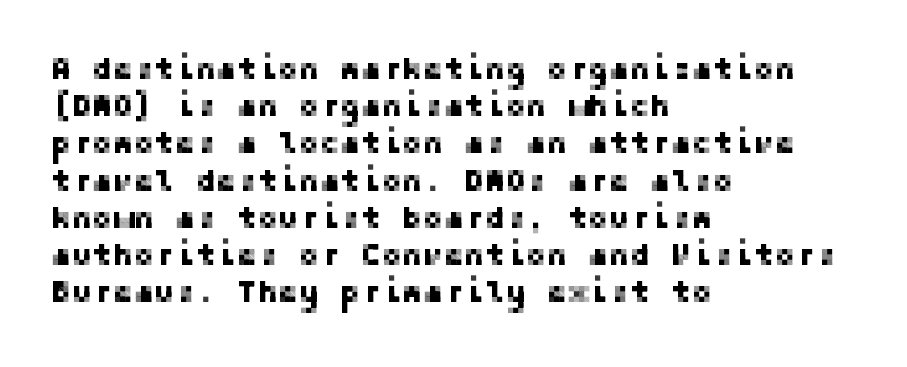
The image shows 31 px sans-serif type, upright; set left-aligned, line spacing 1.2x, normal letter spacing, not underlined; low stroke contrast and a medium x-height.
